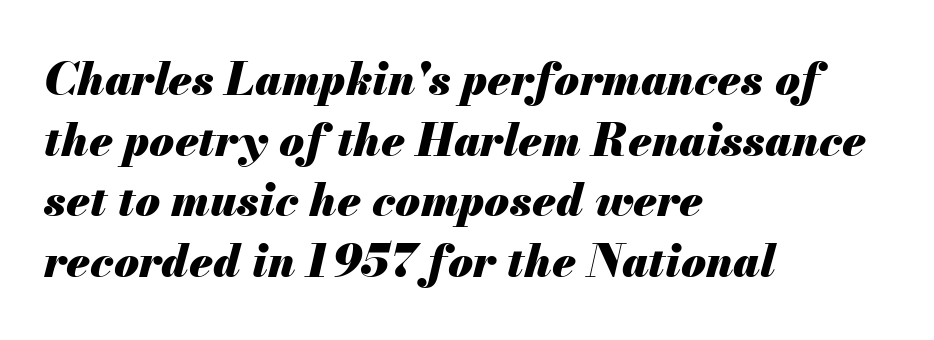
The image shows 45 px heavy type, italic (leaning right); set left-aligned, normal line spacing (1.35x), normal letter spacing, not underlined; medium stroke contrast and a small x-height.
